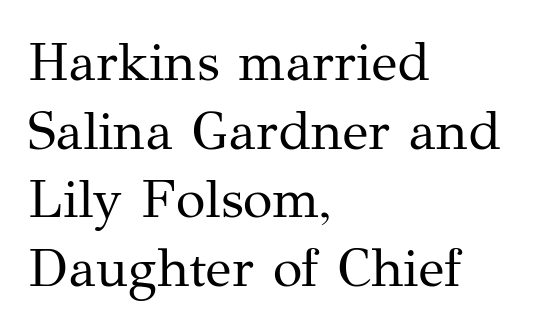
Q: Is the text bold? A: No.
Q: Is the text italic (slanted)? A: No, it is upright.
Q: Is the typeface a serif or a sans-serif typeface? A: Serif.
Q: Is the text underlined? A: No.
Q: How is the paragraph aligned? A: Left-aligned.
Q: Is the spacing between letters normal or unusually wide? A: Normal.
Q: Is the spacing between lines tight, normal or loose? A: Normal.
Q: Width (condensed, normal, or wide)? A: Normal.
Q: Stroke contrast? A: Medium.
Q: x-height? A: Medium.
Q: Monospaced? A: No.
